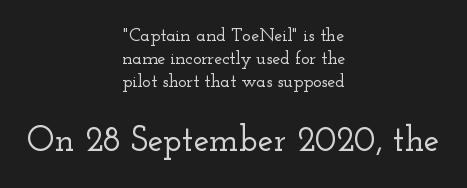
{"serif": "yes", "italic": "no", "width": "wide", "stroke_contrast": "low", "x_height": "small", "monospaced": "no", "underline": "no", "align": "center", "line_spacing": "normal", "line_spacing_ratio": 1.28, "letter_spacing": "normal", "letter_spacing_em": 0.0, "larger_block": "second", "size_ratio": 1.94, "glyph_px": 35}
